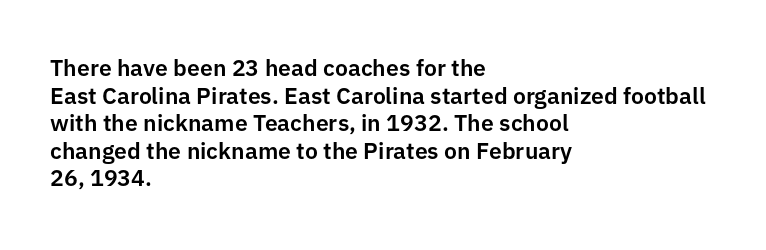
Q: Is the text italic (slanted)? A: No, it is upright.
Q: Is the text underlined? A: No.
Q: How is the paragraph aligned? A: Left-aligned.
Q: Is the spacing between letters normal or unusually wide? A: Normal.
